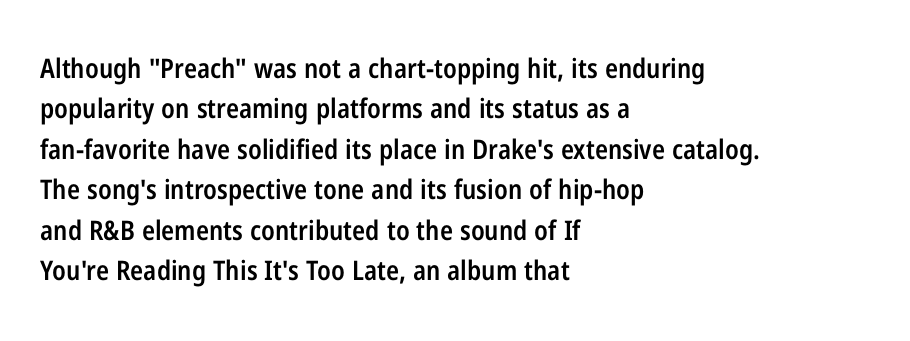
Q: Is the text bold? A: Semi-bold.
Q: Is the text italic (slanted)? A: No, it is upright.
Q: Is the text underlined? A: No.
Q: How is the paragraph aligned? A: Left-aligned.
Q: Is the spacing between letters normal or unusually wide? A: Normal.
Q: Is the spacing between lines tight, normal or loose? A: Normal.
